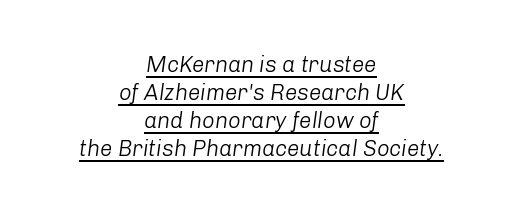
This rendering leaves character spacing at its baseline value. Students, observe the line beneath the letters — that is underlining. The letters are slanted; this is an italic face. The rows are spaced the way most documents space them. This sample is center-justified, so both line endings float freely. This reads as an unemphasized weight, regular at the heaviest.
